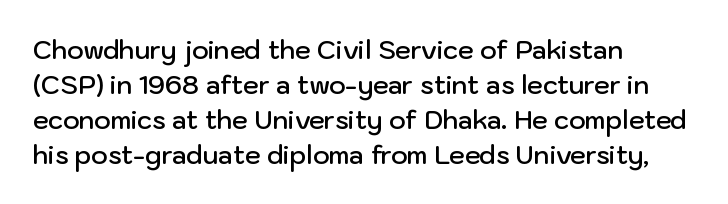
The image shows 25 px text type, upright; set left-aligned, normal line spacing (1.4x), normal letter spacing, not underlined.
